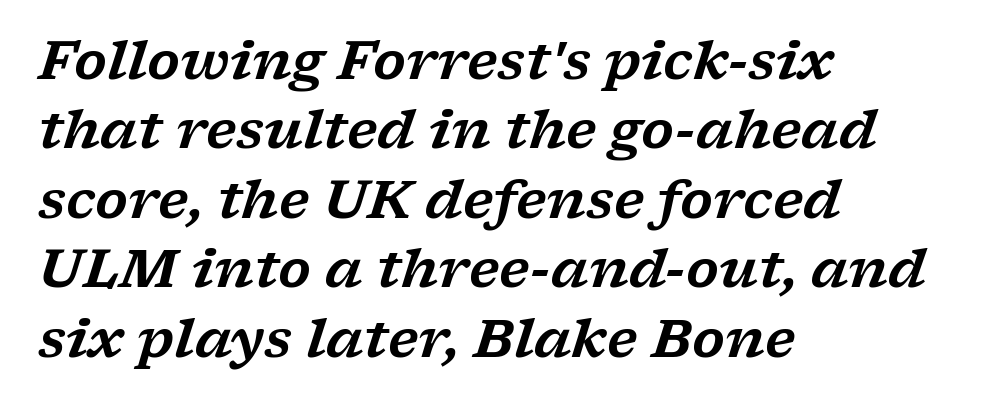
{"serif": "yes", "italic": "yes", "lean": "right", "slant_degrees": 17, "width": "wide", "stroke_contrast": "low", "x_height": "medium", "monospaced": "no", "underline": "no", "align": "left", "line_spacing": "normal", "line_spacing_ratio": 1.31, "letter_spacing": "normal", "letter_spacing_em": 0.0, "glyph_px": 53}
